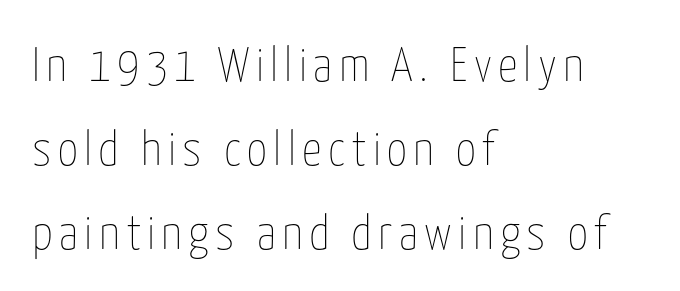
The image shows 49 px thin, condensed type, upright; set left-aligned, line spacing 1.71x, not underlined; low stroke contrast and a medium x-height.
